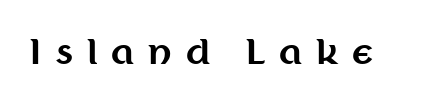
Q: Is the text bold? A: Yes.
Q: Is the text italic (slanted)? A: No, it is upright.
Q: Is the typeface a serif or a sans-serif typeface? A: Sans-serif.
Q: Is the text underlined? A: No.
Q: Is the spacing between letters normal or unusually wide? A: Unusually wide.
Q: Width (condensed, normal, or wide)? A: Normal.
Q: Stroke contrast? A: Medium.
Q: x-height? A: Medium.
Q: Monospaced? A: No.
